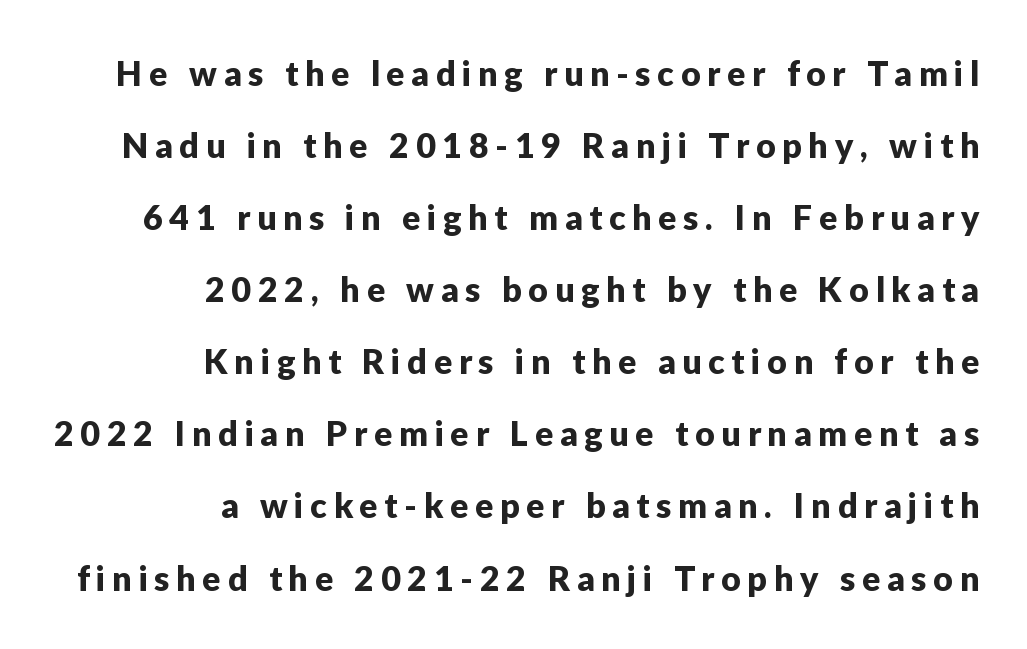
{"serif": "no", "italic": "no", "width": "normal", "stroke_contrast": "low", "x_height": "medium", "monospaced": "no", "underline": "no", "align": "right", "line_spacing": "loose", "line_spacing_ratio": 2.12, "letter_spacing": "wide", "letter_spacing_em": 0.2, "glyph_px": 34}
